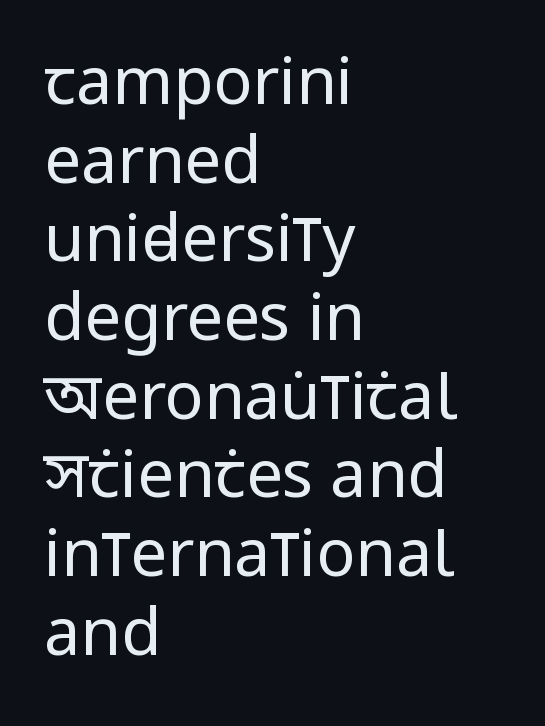
Q: Is the text bold? A: No.
Q: Is the text italic (slanted)? A: No, it is upright.
Q: Is the typeface a serif or a sans-serif typeface? A: Sans-serif.
Q: Is the text underlined? A: No.
Q: How is the paragraph aligned? A: Left-aligned.
Q: Is the spacing between letters normal or unusually wide? A: Normal.
Q: Width (condensed, normal, or wide)? A: Condensed.
Q: Stroke contrast? A: Low.
Q: x-height? A: Large.
Q: Monospaced? A: No.
